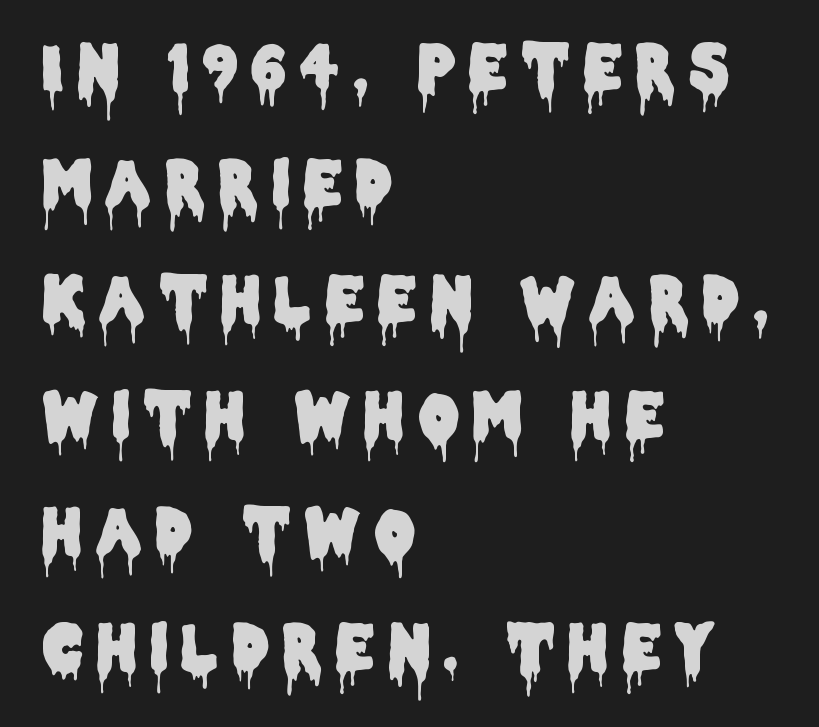
Q: Is the text italic (slanted)? A: No, it is upright.
Q: Is the typeface a serif or a sans-serif typeface? A: Sans-serif.
Q: Is the text underlined? A: No.
Q: How is the paragraph aligned? A: Left-aligned.
Q: Is the spacing between letters normal or unusually wide? A: Unusually wide.
Q: Width (condensed, normal, or wide)? A: Condensed.
Q: Stroke contrast? A: Low.
Q: x-height? A: Large.
Q: Monospaced? A: No.
